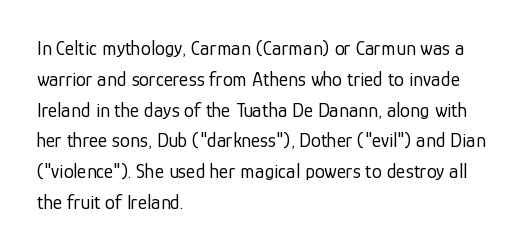
{"italic": "no", "bold": "no", "underline": "no", "align": "left", "line_spacing": "normal", "line_spacing_ratio": 1.54, "letter_spacing": "normal", "letter_spacing_em": 0.0, "glyph_px": 20}
